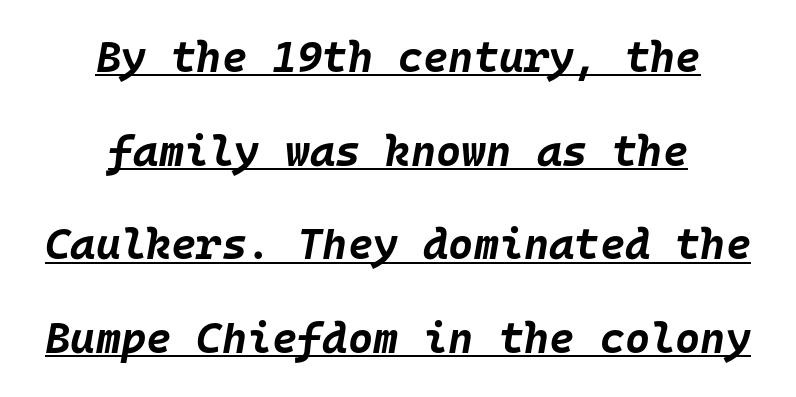
No extra tracking has been applied to these lines. Rendered with sloped, italic letterforms. The rendering uses a large line-height, opening up the rows. Note the uniform advance width — an 'i' takes as much space as an 'm'. Heavy-handed strokes throughout: this text is bold. The glyphs are accompanied by a horizontal stroke just below them.
